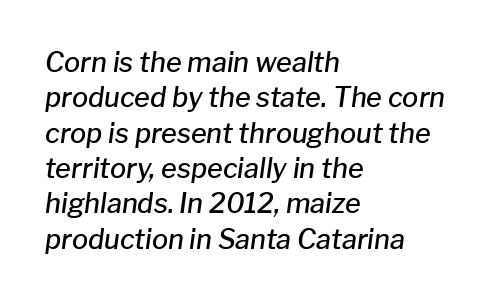
The image shows 27 px text type, italic (leaning right); set left-aligned, normal line spacing (1.31x), normal letter spacing, not underlined.
